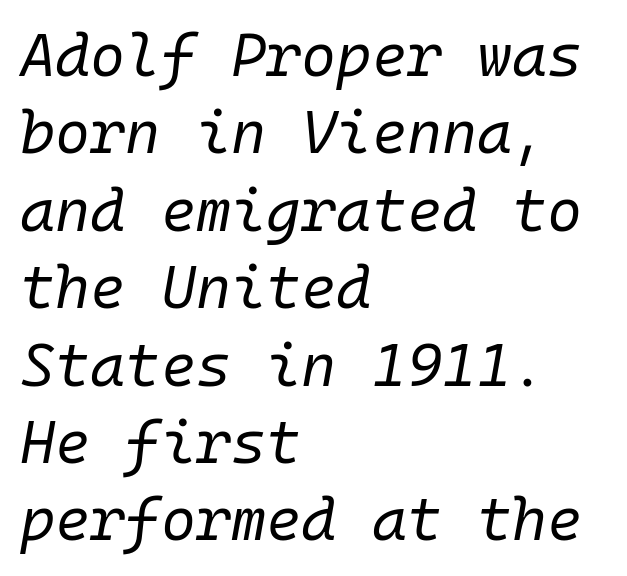
{"italic": "yes", "lean": "right", "slant_degrees": 10, "bold": "no", "weight": "regular", "width": "normal", "stroke_contrast": "low", "x_height": "medium", "monospaced": "yes", "underline": "no", "align": "left", "line_spacing": "normal", "line_spacing_ratio": 1.29, "letter_spacing": "normal", "letter_spacing_em": 0.0, "glyph_px": 60}
